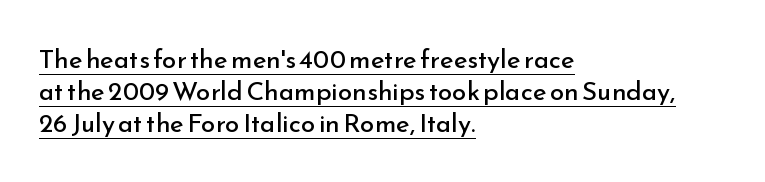
Q: Is the text bold? A: No.
Q: Is the text italic (slanted)? A: No, it is upright.
Q: Is the text underlined? A: Yes.
Q: How is the paragraph aligned? A: Left-aligned.
Q: Is the spacing between letters normal or unusually wide? A: Normal.
